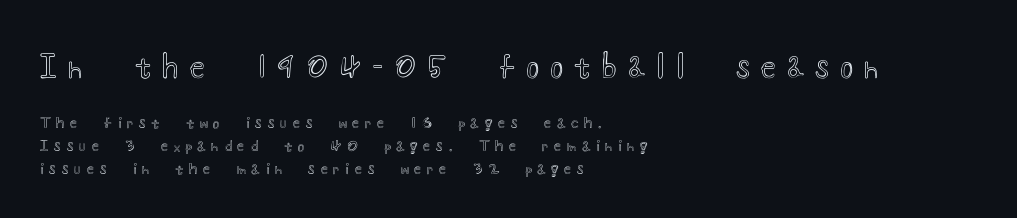
{"italic": "no", "width": "wide", "x_height": "small", "monospaced": "no", "underline": "no", "align": "left", "line_spacing": "normal", "line_spacing_ratio": 1.51, "letter_spacing": "wide", "letter_spacing_em": 0.38, "larger_block": "first", "size_ratio": 2.0, "glyph_px": 30}
